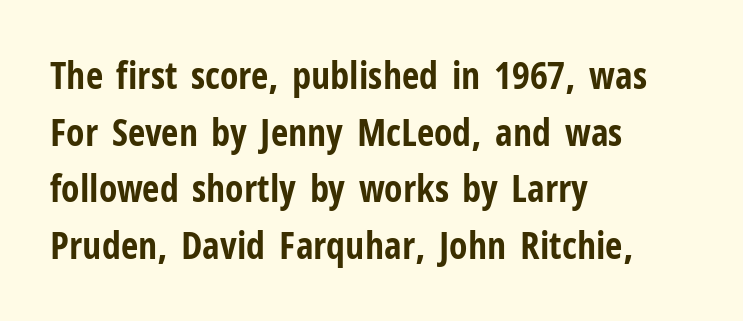
{"serif": "no", "italic": "no", "bold": "yes", "weight": "bold", "width": "condensed", "stroke_contrast": "low", "x_height": "medium", "monospaced": "no", "underline": "no", "align": "left", "line_spacing": "normal", "line_spacing_ratio": 1.49, "letter_spacing": "normal", "letter_spacing_em": 0.0, "glyph_px": 38}
